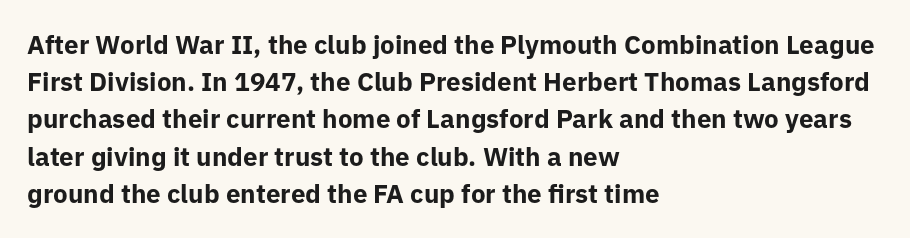
The image shows 26 px bold type, upright; set left-aligned, normal line spacing (1.43x), normal letter spacing, not underlined.
